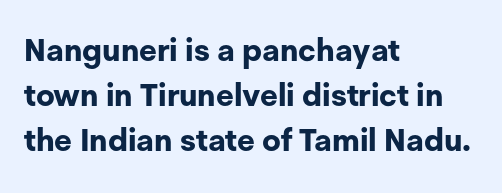
Plain, unruled lines of type. Honestly, the row spacing looks completely unremarkable. Heavy, bold letterforms. No italicization has been applied; the sample stays upright. The face used here is proportionally spaced, like ordinary book or web type. The gaps between neighbouring characters are ordinary and unremarkable.
